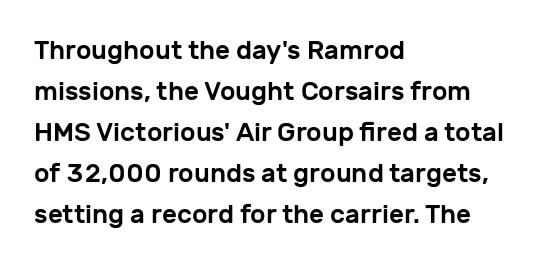
Q: Is the text italic (slanted)? A: No, it is upright.
Q: Is the text underlined? A: No.
Q: How is the paragraph aligned? A: Left-aligned.
Q: Is the spacing between letters normal or unusually wide? A: Normal.
Q: Is the spacing between lines tight, normal or loose? A: Normal.
